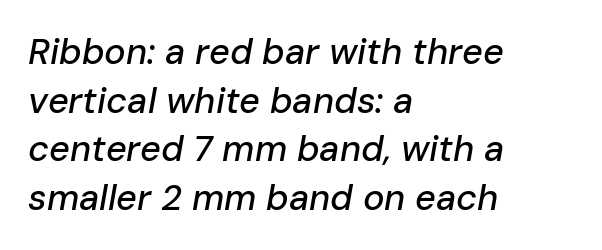
This rendering uses left alignment, leaving the right contour irregular. A typesetter would call this leading conventional body-copy spacing. When letters slant like this, we call the style italic. The string is rendered with underlining switched off.
